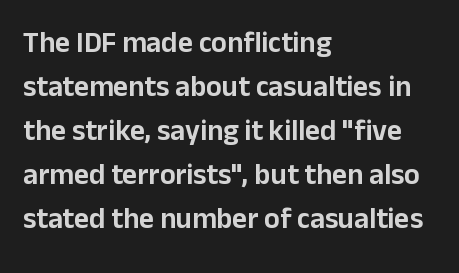
Italic? Not at all — the glyphs are vertical. Each letter keeps its own natural width here, so spacing adapts to shape. Descender tails drop into unmarked territory. The rendering anchors every line to the left-hand side. Letter spacing: default.
